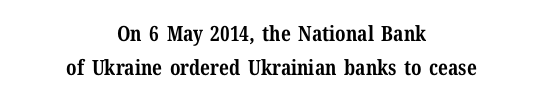
The image shows 21 px bold type, upright; set centered, normal line spacing (1.62x), normal letter spacing, not underlined.
